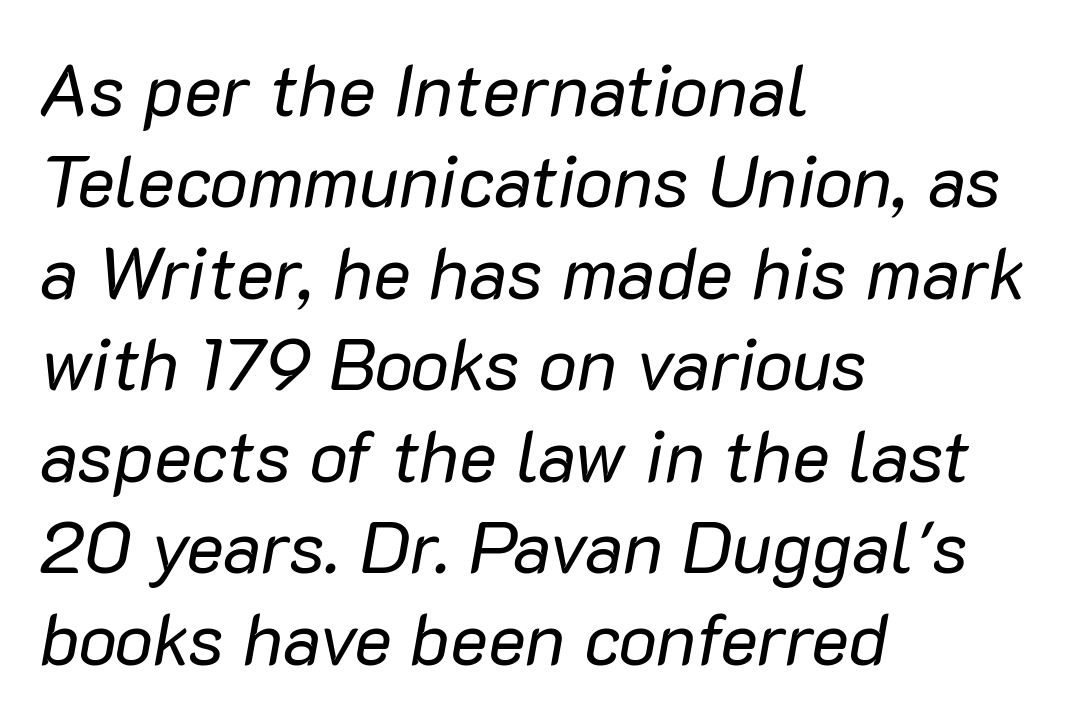
Q: Is the text bold? A: No.
Q: Is the text italic (slanted)? A: Yes, it leans right by about 10 degrees.
Q: Is the text underlined? A: No.
Q: How is the paragraph aligned? A: Left-aligned.
Q: Is the spacing between letters normal or unusually wide? A: Normal.
Q: Is the spacing between lines tight, normal or loose? A: Normal.
Q: Width (condensed, normal, or wide)? A: Normal.
Q: Stroke contrast? A: Low.
Q: x-height? A: Medium.
Q: Monospaced? A: No.
